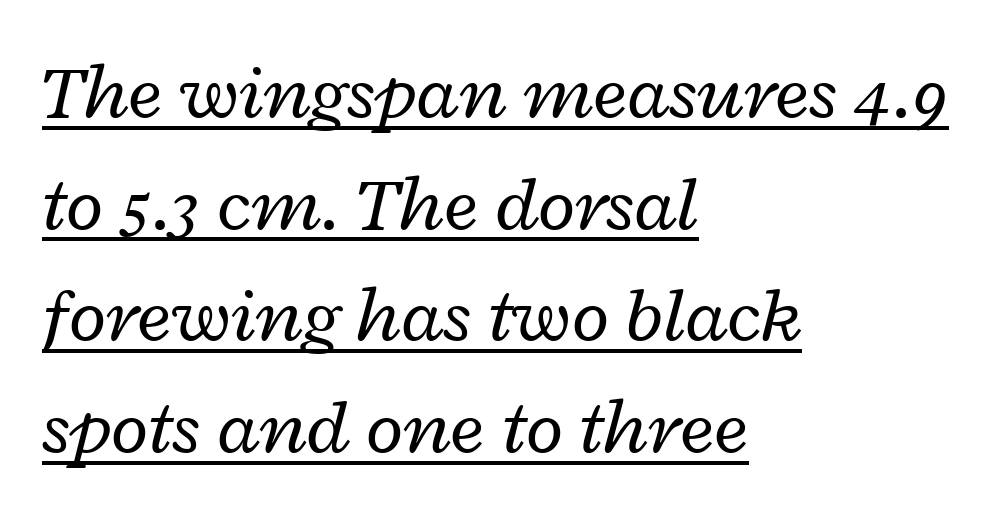
{"italic": "yes", "lean": "right", "slant_degrees": 12, "bold": "no", "weight": "regular", "width": "wide", "stroke_contrast": "low", "x_height": "medium", "monospaced": "no", "underline": "yes", "align": "left", "line_spacing": "normal", "line_spacing_ratio": 1.45, "letter_spacing": "normal", "letter_spacing_em": 0.0, "glyph_px": 77}
